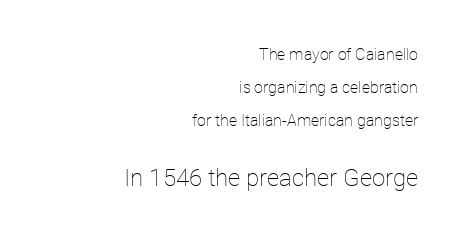
Q: Is the text bold? A: No.
Q: Is the text italic (slanted)? A: No, it is upright.
Q: Is the text underlined? A: No.
Q: How is the paragraph aligned? A: Right-aligned.
Q: Is the spacing between letters normal or unusually wide? A: Normal.
Q: Is the spacing between lines tight, normal or loose? A: Loose.
Q: Which block of text is set in a larger size, the first (top) or the second (bottom)? A: The second (bottom) one.
